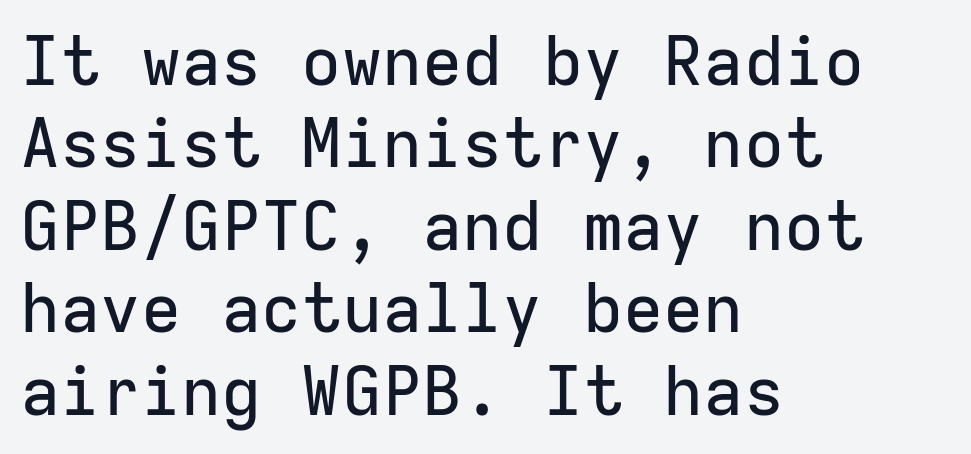
Q: Is the text italic (slanted)? A: No, it is upright.
Q: Is the typeface a serif or a sans-serif typeface? A: Sans-serif.
Q: Is the text underlined? A: No.
Q: How is the paragraph aligned? A: Left-aligned.
Q: Is the spacing between letters normal or unusually wide? A: Normal.
Q: Width (condensed, normal, or wide)? A: Normal.
Q: Stroke contrast? A: Low.
Q: x-height? A: Medium.
Q: Monospaced? A: Yes.
